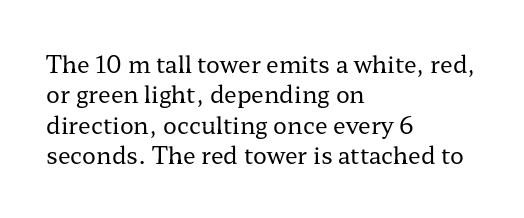
{"italic": "no", "bold": "no", "underline": "no", "align": "left", "line_spacing": "normal", "line_spacing_ratio": 1.32, "letter_spacing": "normal", "letter_spacing_em": 0.0, "glyph_px": 23}
